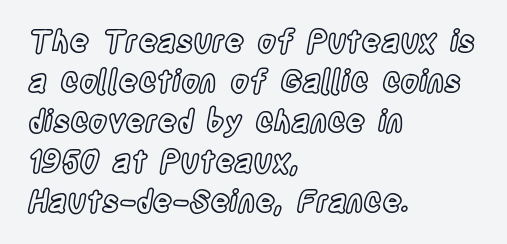
{"width": "condensed", "x_height": "large", "monospaced": "no", "underline": "no", "align": "left", "line_spacing": "normal", "line_spacing_ratio": 1.33, "letter_spacing": "normal", "letter_spacing_em": 0.0, "glyph_px": 30}
